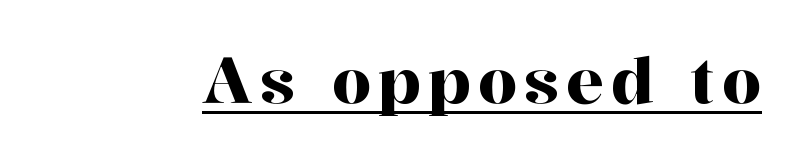
Letterform terminals end in serifs throughout the passage. Is this a fixed-width face? No — the glyphs have proportional, varying widths. Ascenders rise straight up at ninety degrees. Does a line run under the words? Yes, clearly.
